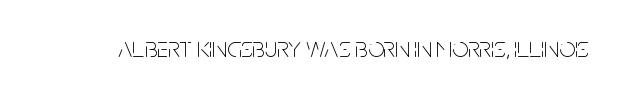
The typography opts for an upright posture over an oblique one. The letters advance in unequal steps, a hallmark of proportional type. These lines are composed in type without serifs. Nobody drew a line under any word here.
